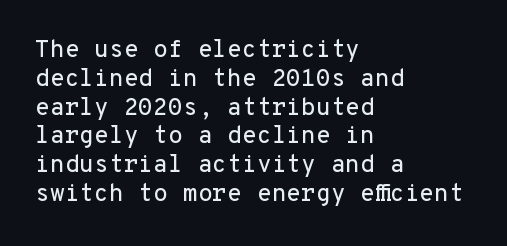
{"italic": "no", "underline": "no", "align": "left", "line_spacing_ratio": 1.2, "letter_spacing": "normal", "letter_spacing_em": 0.0, "glyph_px": 24}
